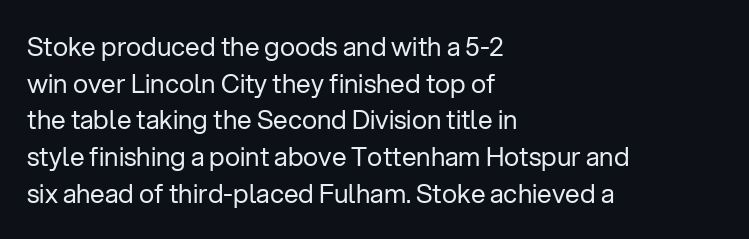
{"italic": "no", "bold": "no", "underline": "no", "align": "left", "line_spacing": "normal", "line_spacing_ratio": 1.41, "letter_spacing": "normal", "letter_spacing_em": 0.0, "glyph_px": 26}
